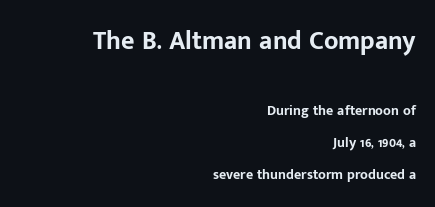
{"italic": "no", "bold": "yes", "underline": "no", "align": "right", "line_spacing": "loose", "line_spacing_ratio": 2.29, "letter_spacing": "normal", "letter_spacing_em": 0.0, "larger_block": "first", "size_ratio": 1.86, "glyph_px": 26}
